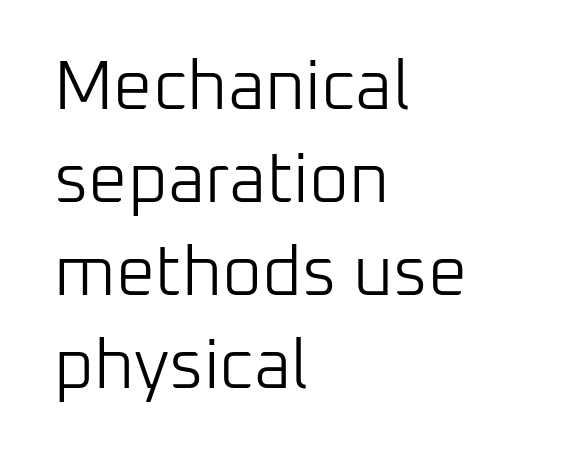
Q: Is the text bold? A: No.
Q: Is the text italic (slanted)? A: No, it is upright.
Q: Is the typeface a serif or a sans-serif typeface? A: Sans-serif.
Q: Is the text underlined? A: No.
Q: How is the paragraph aligned? A: Left-aligned.
Q: Is the spacing between letters normal or unusually wide? A: Normal.
Q: Is the spacing between lines tight, normal or loose? A: Normal.
Q: Width (condensed, normal, or wide)? A: Normal.
Q: Stroke contrast? A: Low.
Q: x-height? A: Medium.
Q: Monospaced? A: No.
